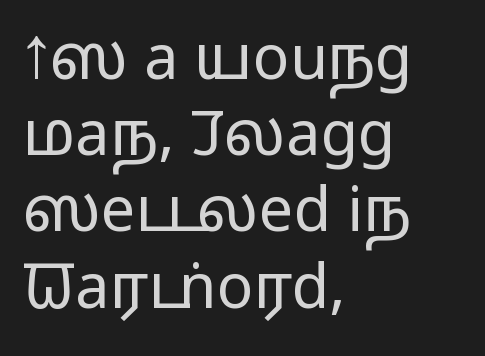
Posture: upright roman. These lines are rendered in a variable-pitch font. Ink coverage per letter is moderate at most. Quick note: underline off.
